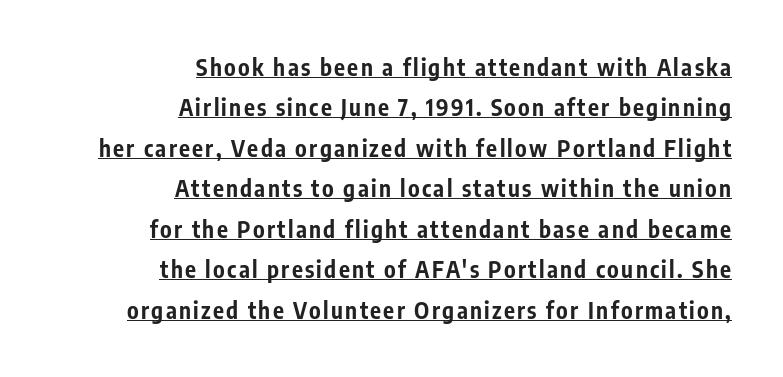
The lettering holds an erect, upright posture throughout. The ragged edge is on the left, which tells us the setting is flush right. Each glyph is drawn with heavy, bold strokes. The specimen includes a rule beneath the text block's lines.
